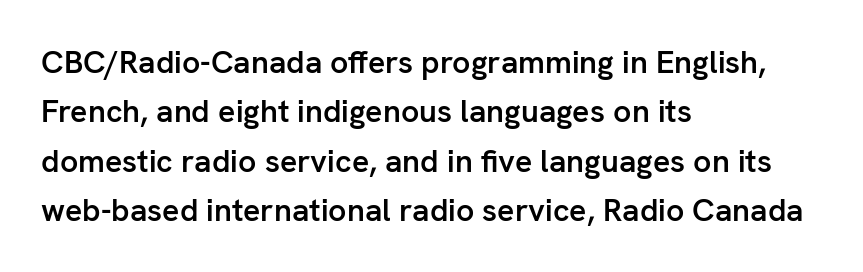
{"serif": "no", "italic": "no", "bold": "semi", "weight": "semibold", "width": "normal", "stroke_contrast": "low", "x_height": "medium", "monospaced": "no", "underline": "no", "align": "left", "line_spacing": "normal", "line_spacing_ratio": 1.54, "letter_spacing": "normal", "letter_spacing_em": 0.0, "glyph_px": 32}
